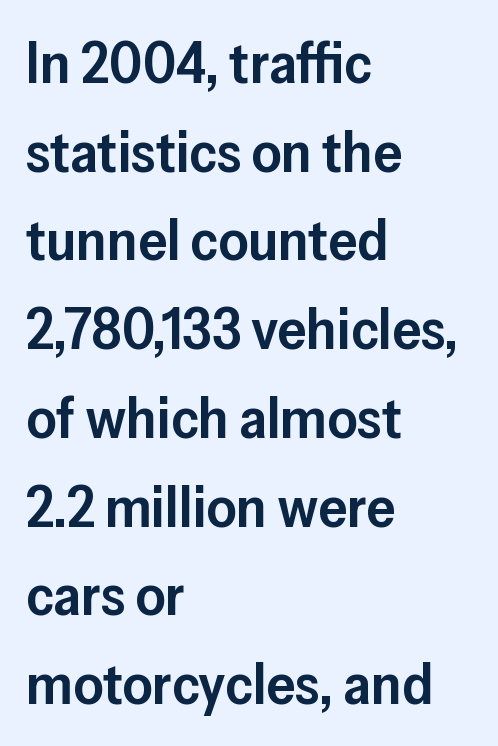
Q: Is the text bold? A: Semi-bold.
Q: Is the text italic (slanted)? A: No, it is upright.
Q: Is the typeface a serif or a sans-serif typeface? A: Sans-serif.
Q: Is the text underlined? A: No.
Q: How is the paragraph aligned? A: Left-aligned.
Q: Is the spacing between letters normal or unusually wide? A: Normal.
Q: Is the spacing between lines tight, normal or loose? A: Normal.
Q: Width (condensed, normal, or wide)? A: Normal.
Q: Stroke contrast? A: Low.
Q: x-height? A: Medium.
Q: Monospaced? A: No.
